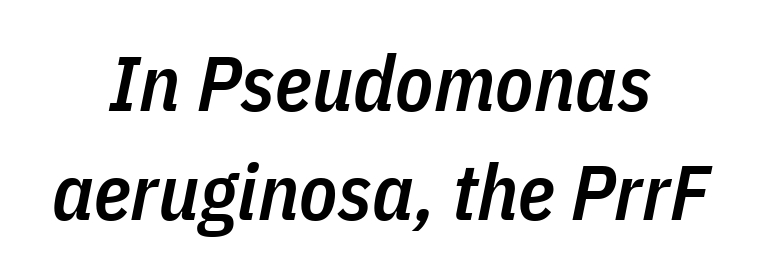
Q: Is the text bold? A: Semi-bold.
Q: Is the text italic (slanted)? A: Yes, it leans right by about 11 degrees.
Q: Is the text underlined? A: No.
Q: How is the paragraph aligned? A: Centered.
Q: Is the spacing between letters normal or unusually wide? A: Normal.
Q: Is the spacing between lines tight, normal or loose? A: Normal.
Q: Width (condensed, normal, or wide)? A: Condensed.
Q: Stroke contrast? A: Low.
Q: x-height? A: Medium.
Q: Monospaced? A: No.
